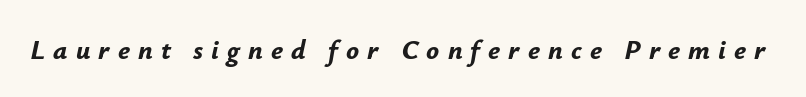
{"italic": "yes", "lean": "right", "slant_degrees": 12, "bold": "yes", "underline": "no", "letter_spacing": "wide", "letter_spacing_em": 0.3, "glyph_px": 27}
